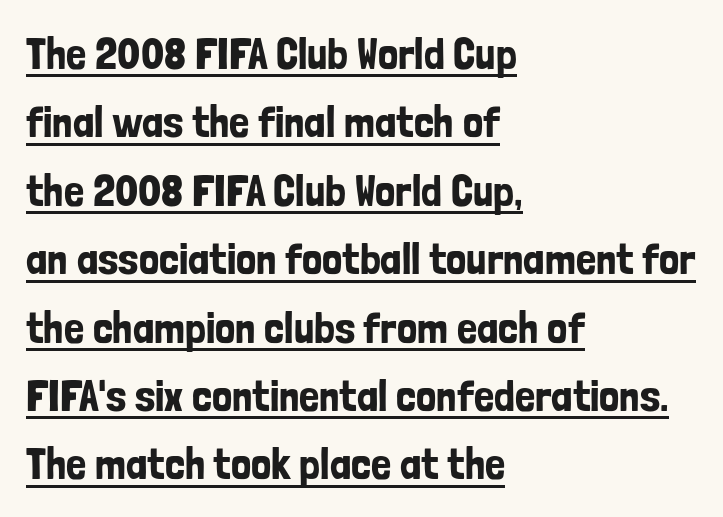
Q: Is the text italic (slanted)? A: No, it is upright.
Q: Is the typeface a serif or a sans-serif typeface? A: Sans-serif.
Q: Is the text underlined? A: Yes.
Q: How is the paragraph aligned? A: Left-aligned.
Q: Is the spacing between letters normal or unusually wide? A: Normal.
Q: Is the spacing between lines tight, normal or loose? A: Normal.
Q: Width (condensed, normal, or wide)? A: Condensed.
Q: Stroke contrast? A: Low.
Q: x-height? A: Medium.
Q: Monospaced? A: No.
